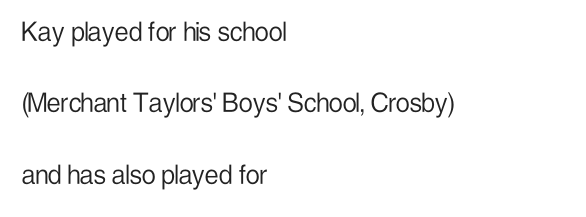
Q: Is the text bold? A: No.
Q: Is the text italic (slanted)? A: No, it is upright.
Q: Is the typeface a serif or a sans-serif typeface? A: Sans-serif.
Q: Is the text underlined? A: No.
Q: How is the paragraph aligned? A: Left-aligned.
Q: Is the spacing between letters normal or unusually wide? A: Normal.
Q: Is the spacing between lines tight, normal or loose? A: Loose.
Q: Width (condensed, normal, or wide)? A: Condensed.
Q: Stroke contrast? A: Low.
Q: x-height? A: Medium.
Q: Monospaced? A: No.
